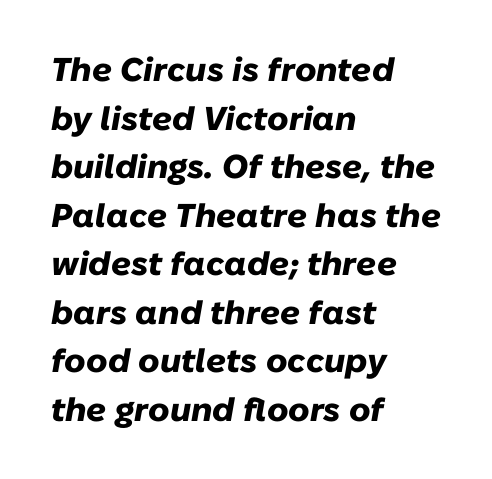
{"italic": "yes", "lean": "right", "slant_degrees": 10, "bold": "yes", "weight": "heavy", "width": "normal", "stroke_contrast": "low", "x_height": "medium", "monospaced": "no", "underline": "no", "align": "left", "line_spacing": "normal", "line_spacing_ratio": 1.47, "letter_spacing": "normal", "letter_spacing_em": 0.0, "glyph_px": 33}
